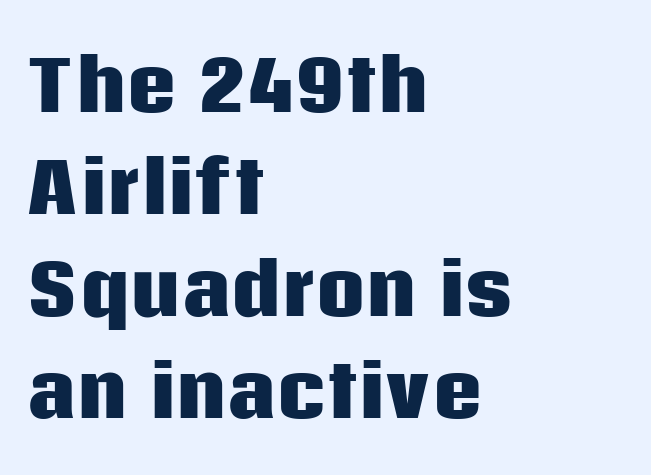
Q: Is the text bold? A: Yes.
Q: Is the text italic (slanted)? A: No, it is upright.
Q: Is the typeface a serif or a sans-serif typeface? A: Sans-serif.
Q: Is the text underlined? A: No.
Q: How is the paragraph aligned? A: Left-aligned.
Q: Is the spacing between letters normal or unusually wide? A: Normal.
Q: Is the spacing between lines tight, normal or loose? A: Normal.
Q: Width (condensed, normal, or wide)? A: Normal.
Q: Stroke contrast? A: Low.
Q: x-height? A: Large.
Q: Monospaced? A: No.
